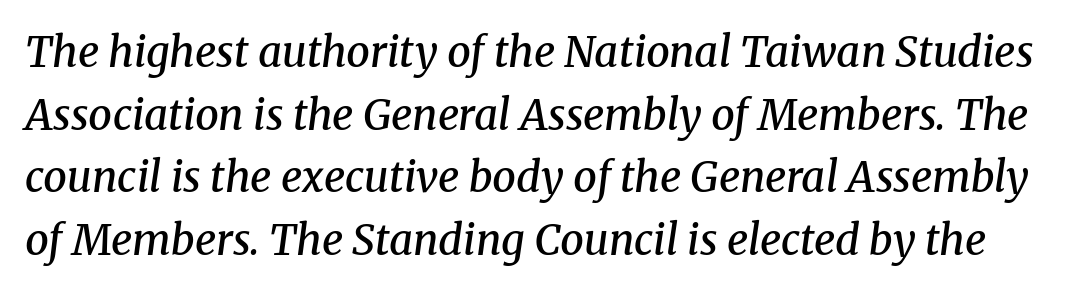
Classification — serif. A normal amount of white space separates one row of letters from the next. Firm but not heavy-handed strokes: this text is semibold. The rendering keeps characters at their native spacing. Underlining? Definitely not there.
